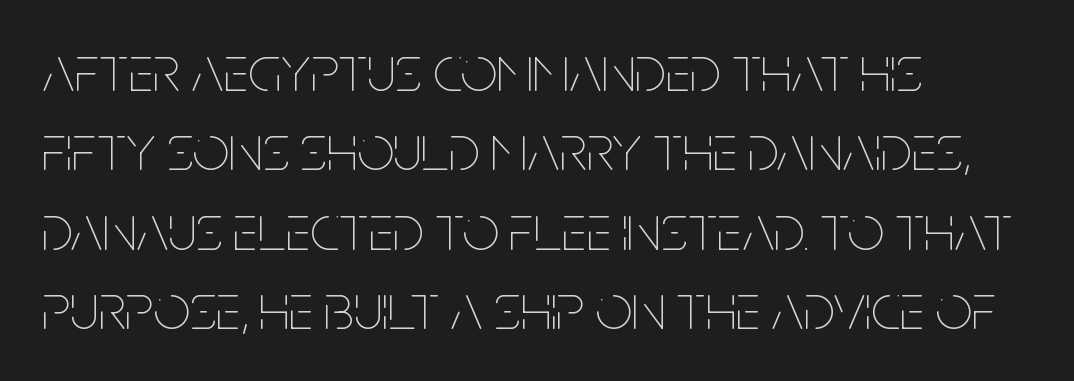
Q: Is the text bold? A: No.
Q: Is the text italic (slanted)? A: No, it is upright.
Q: Is the text underlined? A: No.
Q: How is the paragraph aligned? A: Left-aligned.
Q: Is the spacing between letters normal or unusually wide? A: Normal.
Q: Width (condensed, normal, or wide)? A: Condensed.
Q: Stroke contrast? A: Low.
Q: x-height? A: Large.
Q: Monospaced? A: No.
